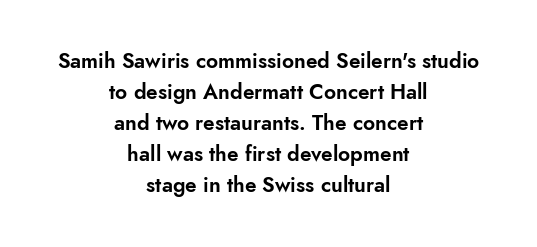
{"italic": "no", "underline": "no", "align": "center", "line_spacing": "normal", "line_spacing_ratio": 1.48, "letter_spacing": "normal", "letter_spacing_em": 0.0, "glyph_px": 21}
